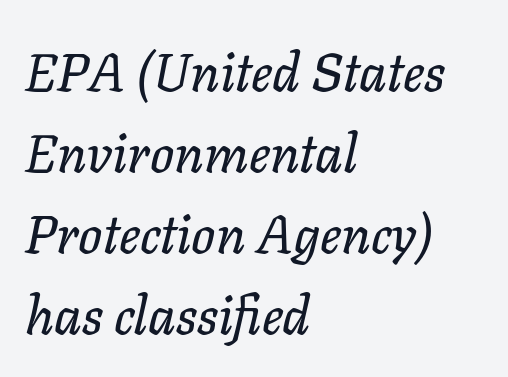
The setting favours the left margin, as ordinary paragraphs usually do. One glance says typical: line gaps are just what's usual. The axis of the letterforms is tilted away from vertical. The letters advance in unequal steps, a hallmark of proportional type.
